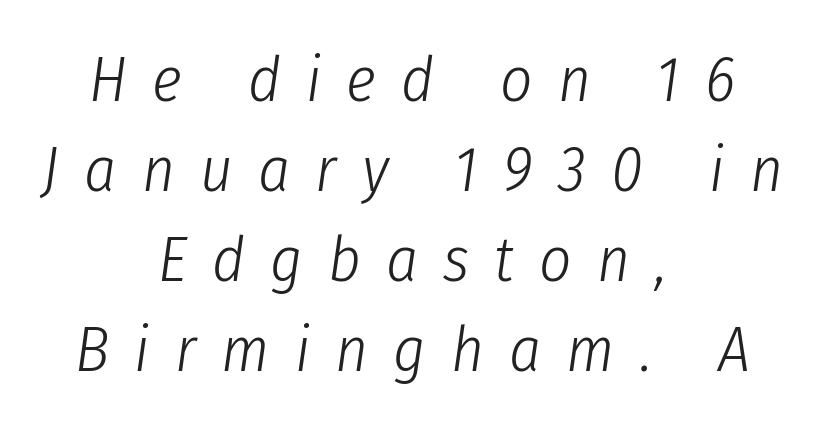
Reading down the column, the eye jumps a familiar distance to each next line. The tracking reads as deliberately expanded to a designer's eye. Each letter keeps its own natural width here, so spacing adapts to shape. Posture: slanted.
